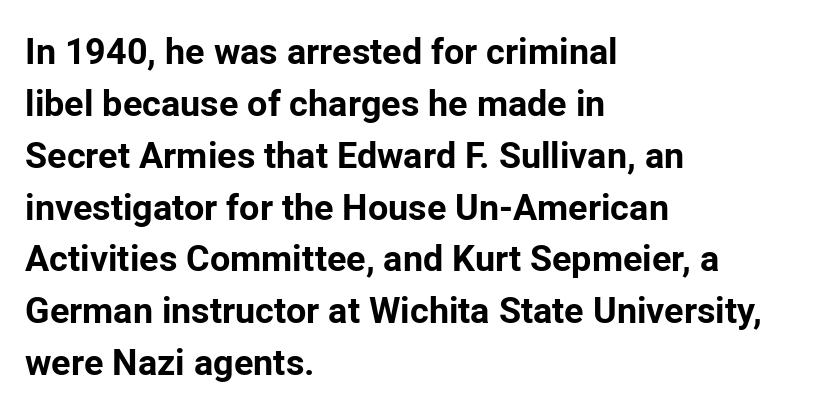
One-word summary of the alignment: left. A bare baseline throughout the passage. Notice how descenders clear the ascenders below comfortably — that's standard leading. Weight: bold.
